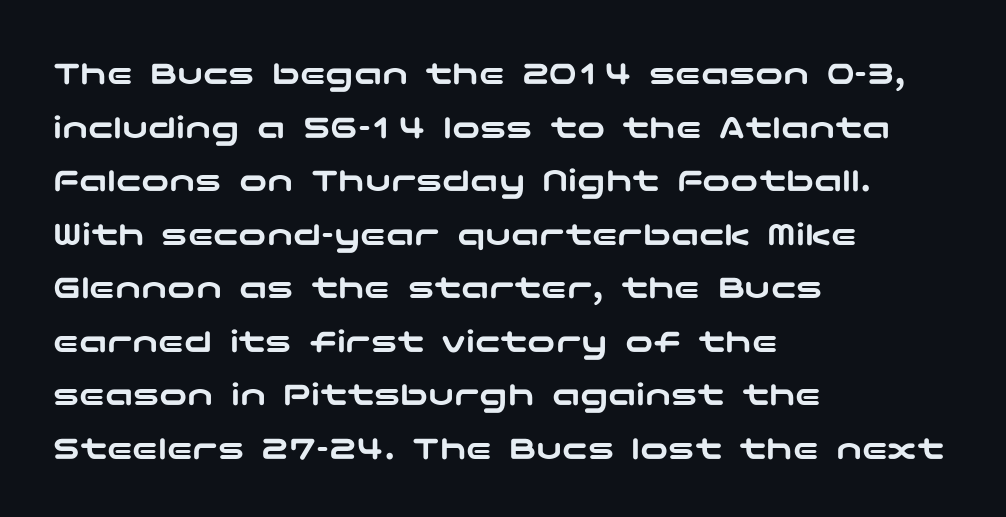
The typesetter chose a ragged-right arrangement here. Has an underline been added? It has not. The characters display no serif detailing; their extremities are plain. Quick note: interline space is typical.
